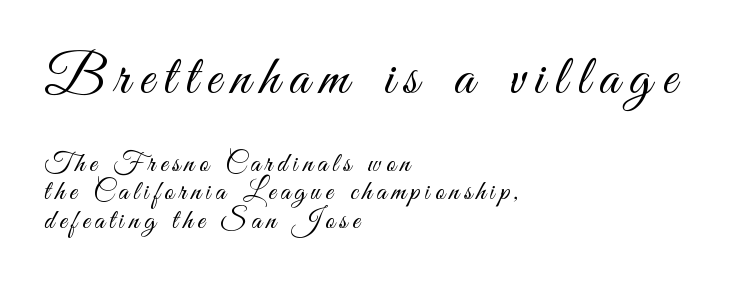
{"serif": "no", "bold": "no", "weight": "light", "width": "condensed", "stroke_contrast": "medium", "x_height": "small", "monospaced": "no", "underline": "no", "align": "left", "line_spacing": "tight", "line_spacing_ratio": 1.01, "larger_block": "first", "size_ratio": 2.04, "glyph_px": 57}
